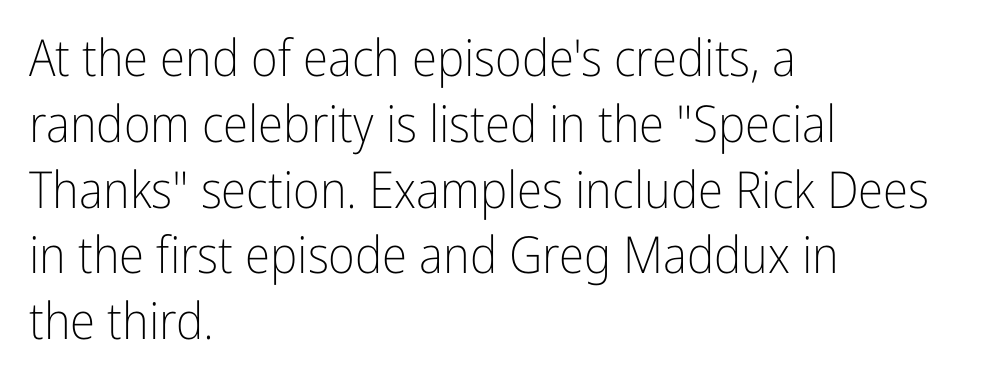
{"serif": "no", "italic": "no", "bold": "no", "weight": "light", "width": "condensed", "stroke_contrast": "low", "x_height": "medium", "monospaced": "no", "underline": "no", "align": "left", "line_spacing": "normal", "line_spacing_ratio": 1.29, "letter_spacing": "normal", "letter_spacing_em": 0.0, "glyph_px": 51}
